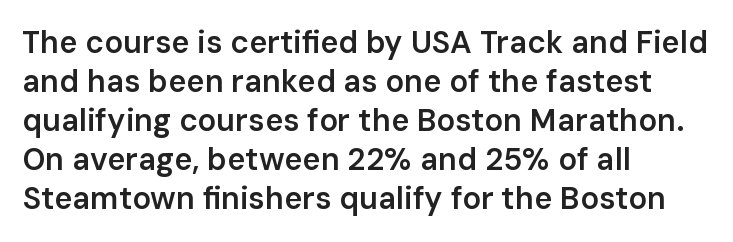
The image shows 31 px semibold sans-serif type, upright; set left-aligned, normal line spacing (1.26x), normal letter spacing, not underlined; low stroke contrast and a medium x-height.
